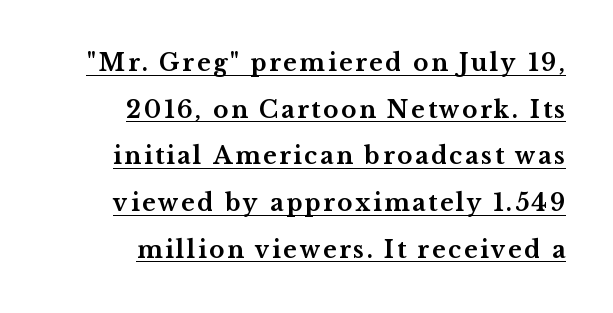
{"italic": "no", "bold": "yes", "underline": "yes", "align": "right", "line_spacing": "loose", "line_spacing_ratio": 2.03, "glyph_px": 23}
